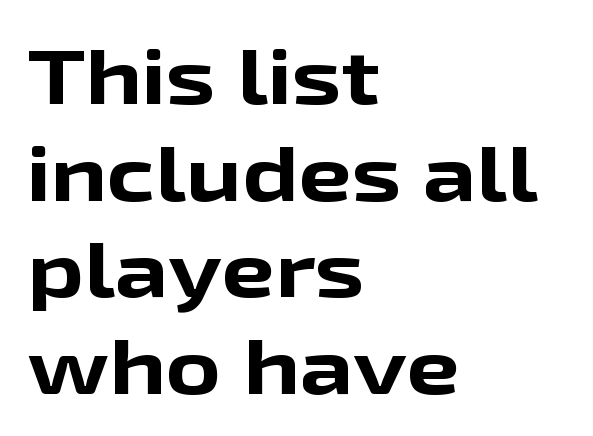
Leading: standard. Does the weight exceed regular? Yes, all the way to bold. Nobody drew a line under any word here. A roman cut, with each character standing at attention. Here the designer chose a conventional face with non-uniform glyph widths. Alignment: flush left.
